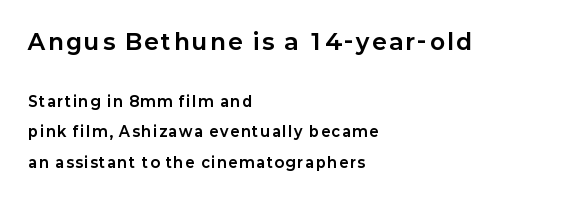
Baseline-to-baseline distance is far greater than the letter height. The earlier block is typeset at a bigger size than the later block. Tall strokes in this sample are plumb rather than angled. Where is the straight margin? On the left. The space directly below the letters is spotless.
